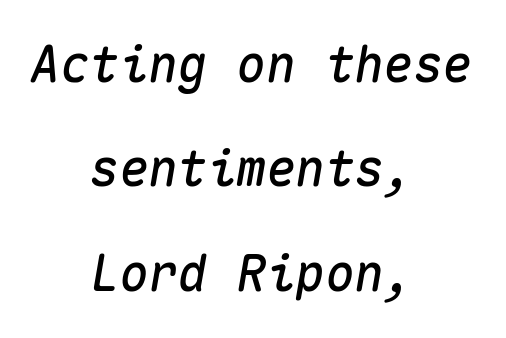
Q: Is the text italic (slanted)? A: Yes, it leans right by about 10 degrees.
Q: Is the text underlined? A: No.
Q: How is the paragraph aligned? A: Centered.
Q: Is the spacing between letters normal or unusually wide? A: Normal.
Q: Is the spacing between lines tight, normal or loose? A: Loose.
Q: Width (condensed, normal, or wide)? A: Normal.
Q: Stroke contrast? A: Medium.
Q: x-height? A: Medium.
Q: Monospaced? A: Yes.
